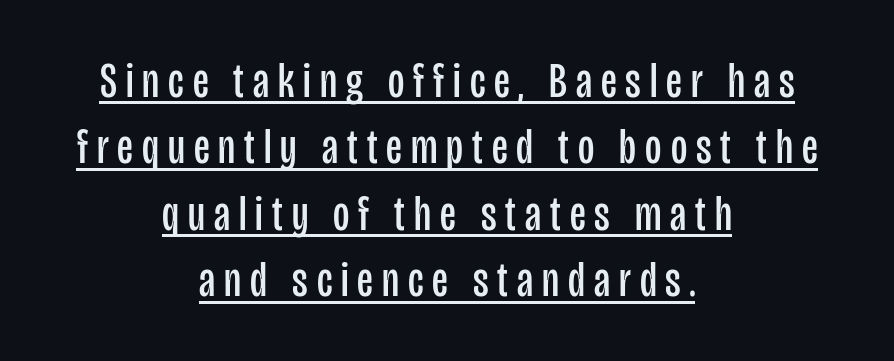
{"serif": "no", "italic": "no", "bold": "no", "weight": "regular", "width": "condensed", "stroke_contrast": "low", "x_height": "large", "monospaced": "no", "underline": "yes", "align": "center", "line_spacing": "normal", "line_spacing_ratio": 1.33, "glyph_px": 50}
